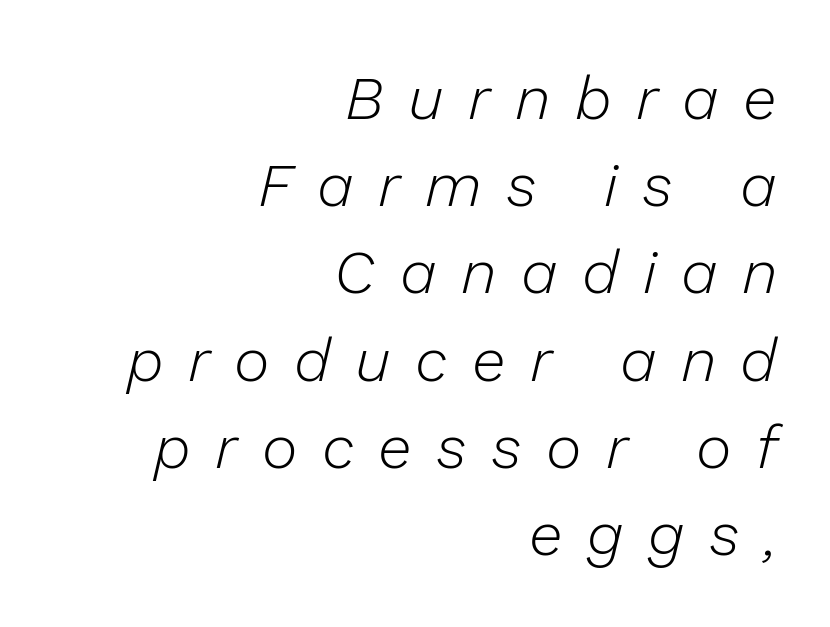
{"italic": "yes", "lean": "right", "slant_degrees": 13, "bold": "no", "weight": "light", "width": "normal", "stroke_contrast": "low", "x_height": "medium", "monospaced": "no", "underline": "no", "align": "right", "line_spacing": "normal", "line_spacing_ratio": 1.43, "letter_spacing": "wide", "letter_spacing_em": 0.4, "glyph_px": 61}
